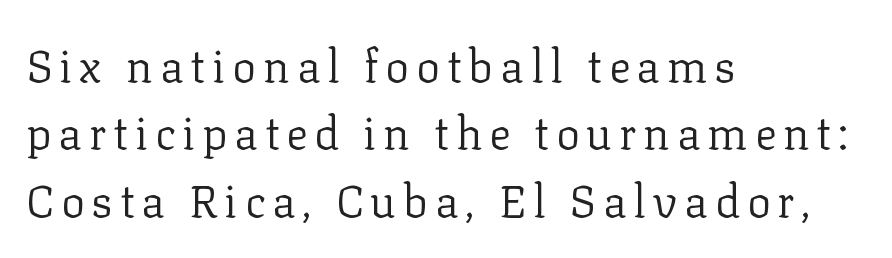
Q: Is the text bold? A: No.
Q: Is the text italic (slanted)? A: No, it is upright.
Q: Is the typeface a serif or a sans-serif typeface? A: Serif.
Q: Is the text underlined? A: No.
Q: How is the paragraph aligned? A: Left-aligned.
Q: Is the spacing between lines tight, normal or loose? A: Normal.
Q: Width (condensed, normal, or wide)? A: Normal.
Q: Stroke contrast? A: Low.
Q: x-height? A: Medium.
Q: Monospaced? A: No.
